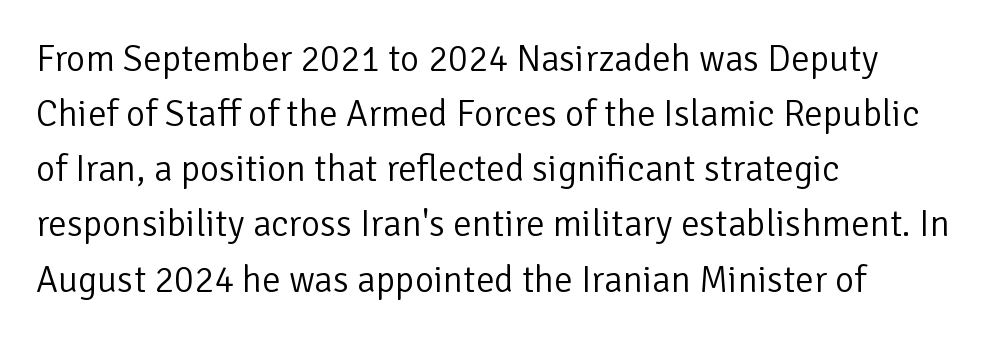
If you drew a ruler down the left edge, every line would touch it. Tracking here is standard; glyphs follow each other at the usual distance. Is there any slant? The stems are plumb. If you measured baseline to baseline, you'd find a middling distance.
